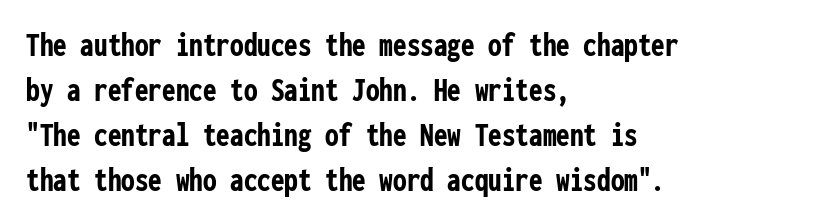
{"serif": "no", "italic": "no", "bold": "yes", "weight": "semibold", "width": "condensed", "stroke_contrast": "low", "x_height": "medium", "monospaced": "yes", "underline": "no", "align": "left", "line_spacing": "normal", "line_spacing_ratio": 1.32, "letter_spacing": "normal", "letter_spacing_em": 0.0, "glyph_px": 34}
